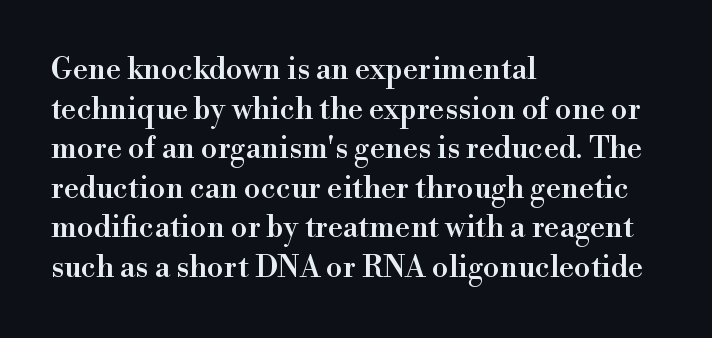
{"serif": "yes", "italic": "no", "width": "normal", "x_height": "small", "monospaced": "no", "underline": "no", "align": "left", "line_spacing": "normal", "line_spacing_ratio": 1.32, "letter_spacing": "normal", "letter_spacing_em": 0.0, "glyph_px": 30}
